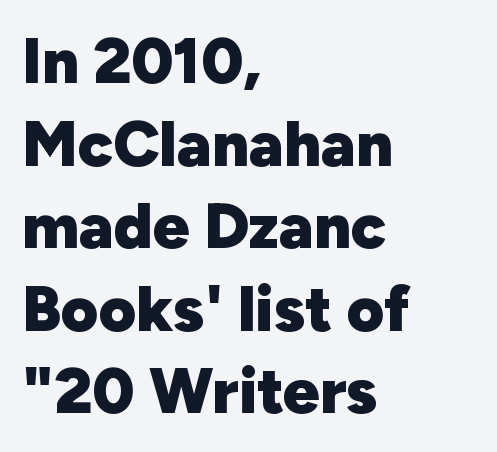
{"serif": "no", "italic": "no", "bold": "yes", "weight": "heavy", "width": "normal", "stroke_contrast": "low", "x_height": "medium", "monospaced": "no", "underline": "no", "align": "left", "line_spacing": "normal", "line_spacing_ratio": 1.29, "letter_spacing": "normal", "letter_spacing_em": 0.0, "glyph_px": 64}
